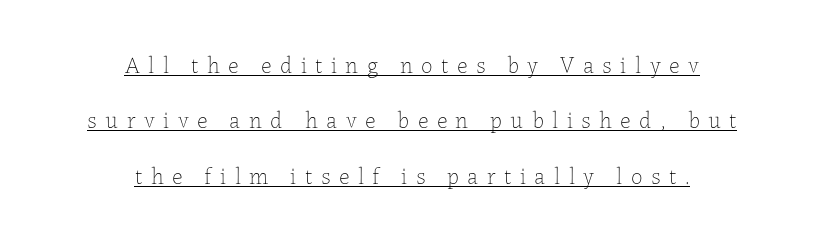
{"italic": "no", "bold": "no", "underline": "yes", "align": "center", "line_spacing": "loose", "line_spacing_ratio": 2.41, "letter_spacing": "wide", "letter_spacing_em": 0.37, "glyph_px": 23}
